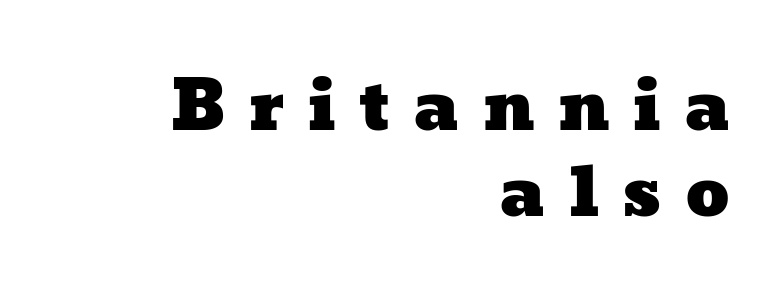
The image shows 68 px wide type; set right-aligned, normal line spacing (1.26x), unusually wide letter spacing (+0.33 em), not underlined; low stroke contrast and a medium x-height.
